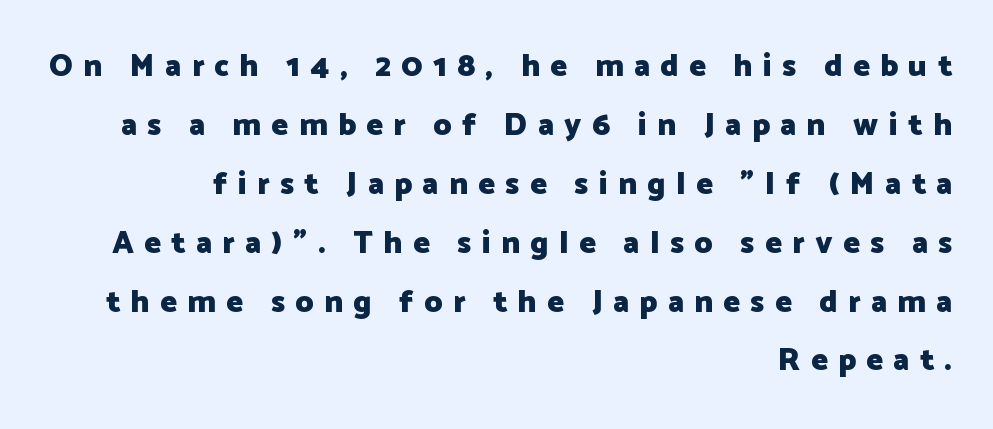
{"serif": "no", "italic": "no", "bold": "yes", "weight": "heavy", "width": "normal", "stroke_contrast": "low", "x_height": "medium", "monospaced": "no", "underline": "no", "align": "right", "line_spacing": "loose", "line_spacing_ratio": 1.9, "letter_spacing": "wide", "letter_spacing_em": 0.34, "glyph_px": 31}
